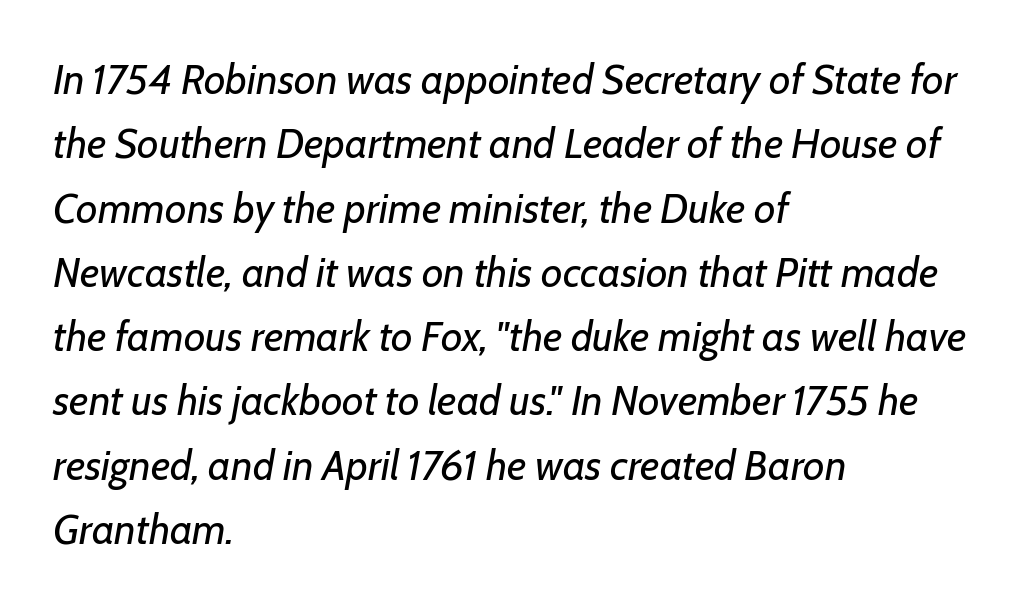
{"italic": "yes", "lean": "right", "slant_degrees": 7, "bold": "no", "weight": "regular", "width": "normal", "stroke_contrast": "low", "x_height": "medium", "monospaced": "no", "underline": "no", "align": "left", "line_spacing": "normal", "line_spacing_ratio": 1.53, "letter_spacing": "normal", "letter_spacing_em": 0.0, "glyph_px": 42}
